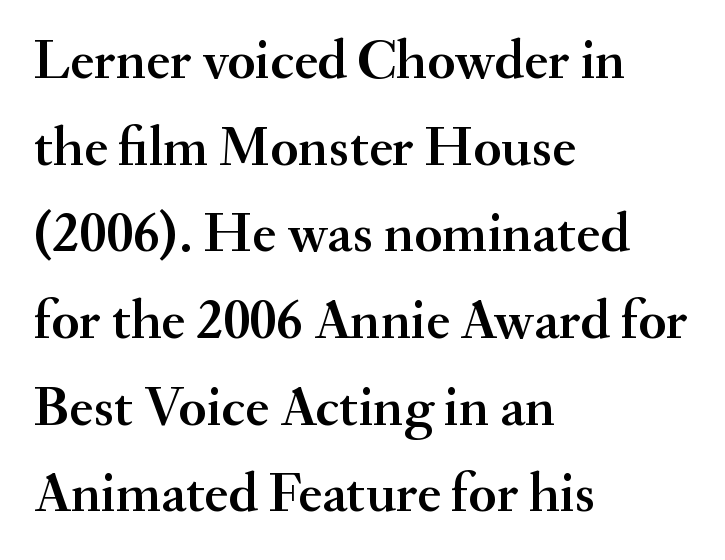
{"serif": "yes", "italic": "no", "width": "normal", "stroke_contrast": "medium", "x_height": "small", "monospaced": "no", "underline": "no", "align": "left", "line_spacing": "normal", "line_spacing_ratio": 1.52, "letter_spacing": "normal", "letter_spacing_em": 0.0, "glyph_px": 57}
